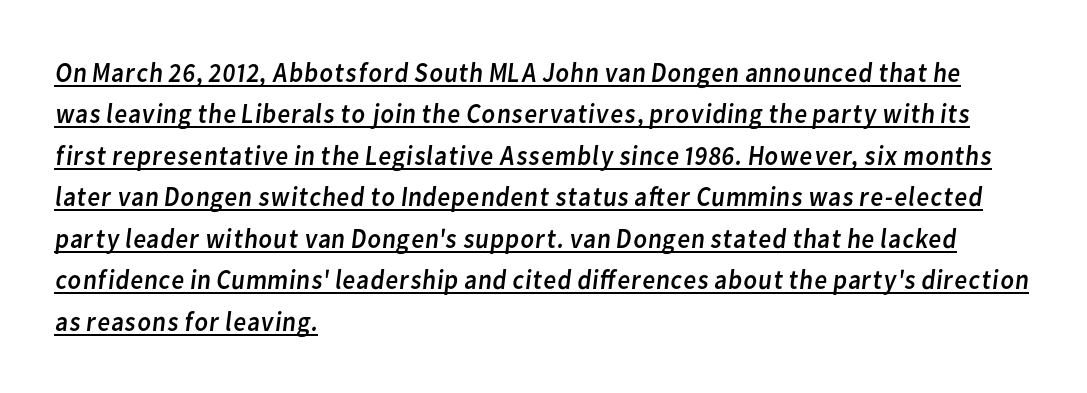
The image shows 28 px regular-weight sans-serif type; set left-aligned, normal line spacing (1.48x), normal letter spacing, underlined; low stroke contrast and a medium x-height.
